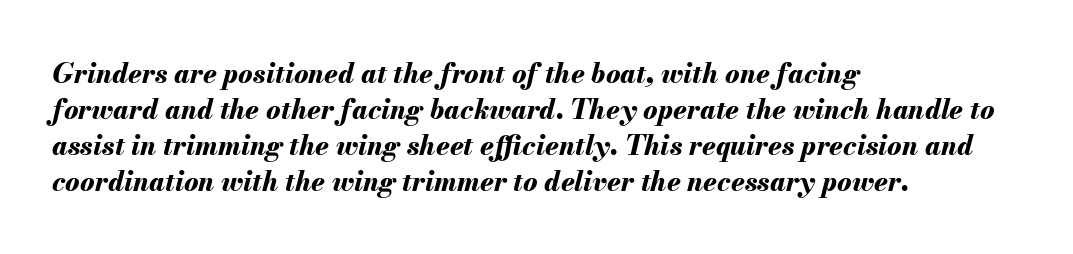
The image shows 27 px bold type, italic (leaning right); set left-aligned, normal line spacing (1.33x), normal letter spacing, not underlined.
